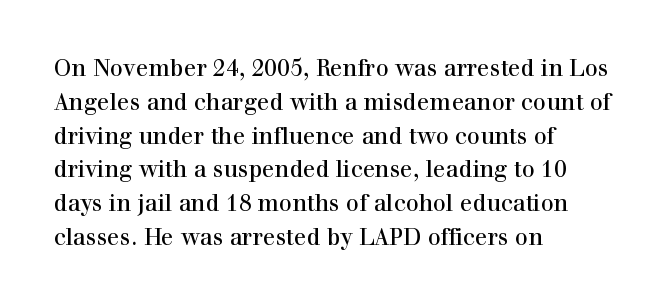
{"italic": "no", "underline": "no", "align": "left", "line_spacing": "normal", "line_spacing_ratio": 1.47, "letter_spacing": "normal", "letter_spacing_em": 0.0, "glyph_px": 23}
